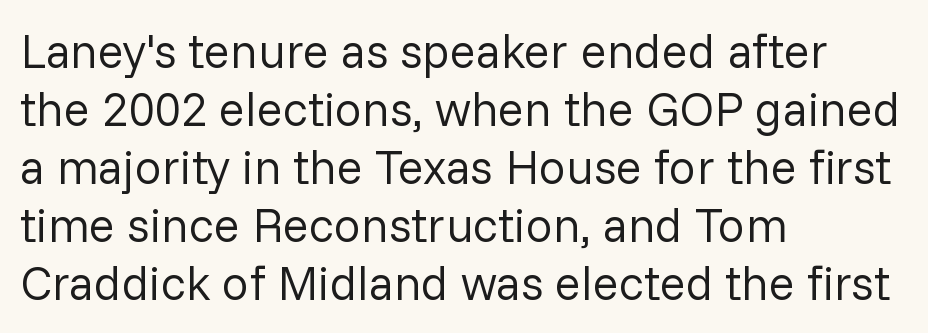
{"serif": "no", "italic": "no", "bold": "no", "weight": "regular", "width": "normal", "stroke_contrast": "low", "x_height": "medium", "monospaced": "no", "underline": "no", "align": "left", "line_spacing_ratio": 1.21, "letter_spacing": "normal", "letter_spacing_em": 0.0, "glyph_px": 48}
